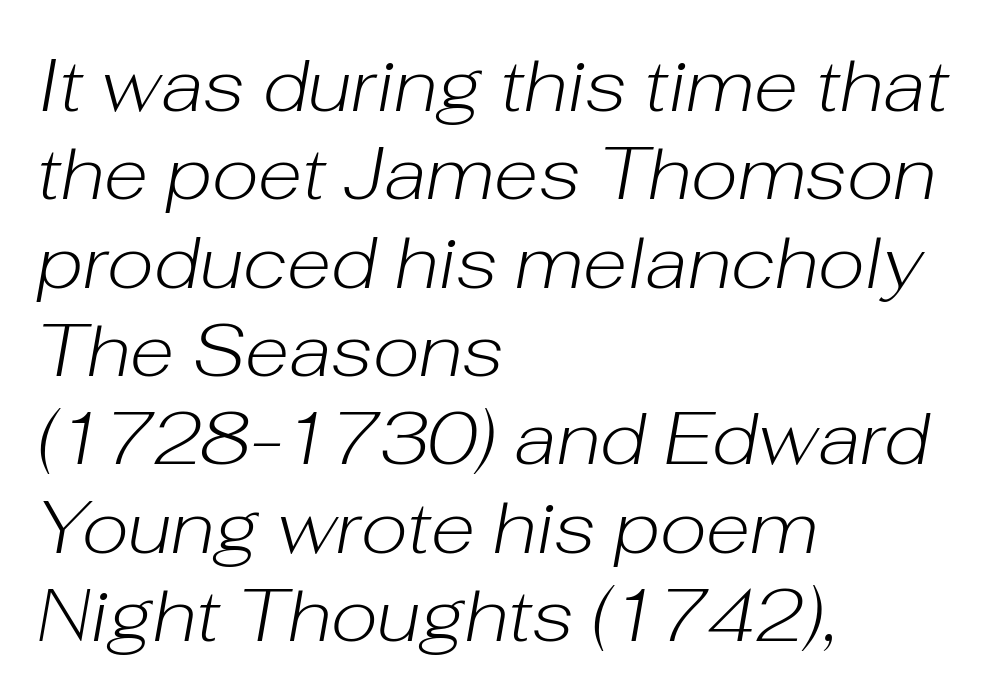
The image shows 73 px light type, italic (leaning right); set left-aligned, line spacing 1.21x, normal letter spacing, not underlined; low stroke contrast and a medium x-height.
